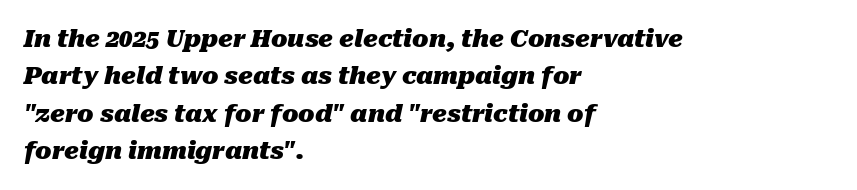
{"italic": "yes", "lean": "right", "slant_degrees": 10, "bold": "yes", "underline": "no", "align": "left", "line_spacing": "normal", "line_spacing_ratio": 1.56, "letter_spacing": "normal", "letter_spacing_em": 0.0, "glyph_px": 24}
